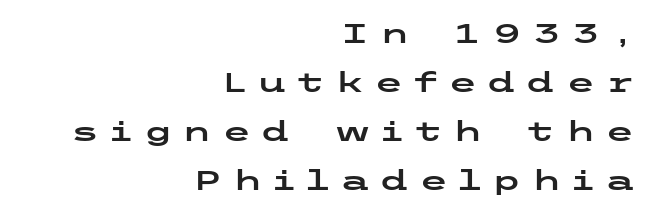
The image shows 27 px text type, upright; set right-aligned, line spacing 1.82x, unusually wide letter spacing (+0.36 em), not underlined.
